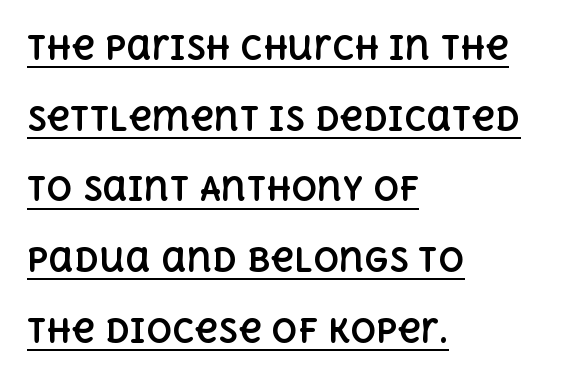
{"italic": "no", "bold": "yes", "weight": "bold", "width": "normal", "x_height": "large", "monospaced": "no", "underline": "yes", "align": "left", "line_spacing": "loose", "line_spacing_ratio": 2.21, "letter_spacing": "normal", "letter_spacing_em": 0.0, "glyph_px": 32}
